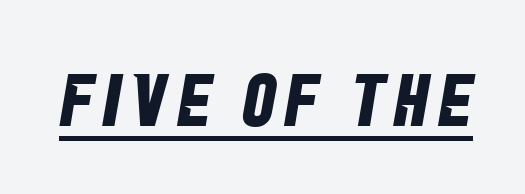
The image shows 74 px bold, condensed sans-serif type; set underlined; low stroke contrast and a large x-height.
